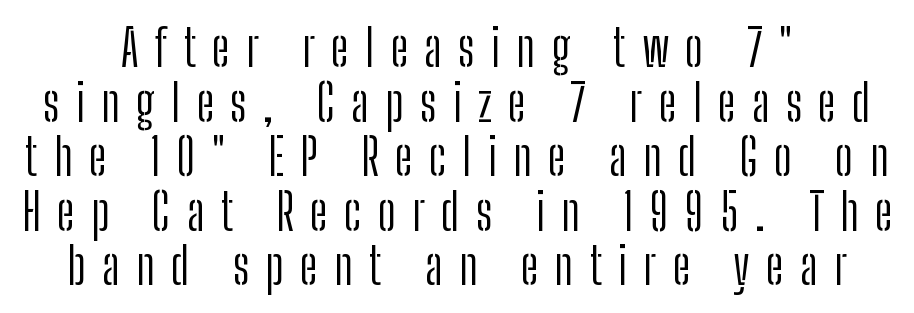
Looks like regular typesetting: each glyph gets only the width it needs. Notice how descenders almost collide with the ascenders below — that's tight leading. Posture: vertical. The compositor balanced each line on the midline.
